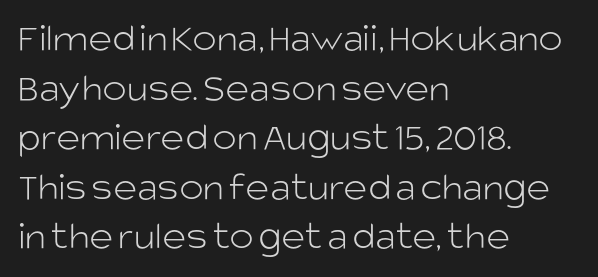
Typographically, this falls in the sans-serif category. The characters are drawn with everyday or finer stroke widths. Each word holds together tightly as a unit, with standard inter-letter gaps. Italic? Not at all — the glyphs are vertical. The ragged edge is on the right, which tells us the setting is flush left.
